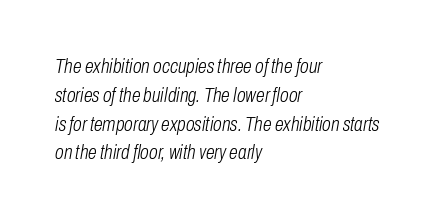
Q: Is the text bold? A: No.
Q: Is the text italic (slanted)? A: Yes, it leans right by about 10 degrees.
Q: Is the text underlined? A: No.
Q: How is the paragraph aligned? A: Left-aligned.
Q: Is the spacing between letters normal or unusually wide? A: Normal.
Q: Is the spacing between lines tight, normal or loose? A: Normal.
